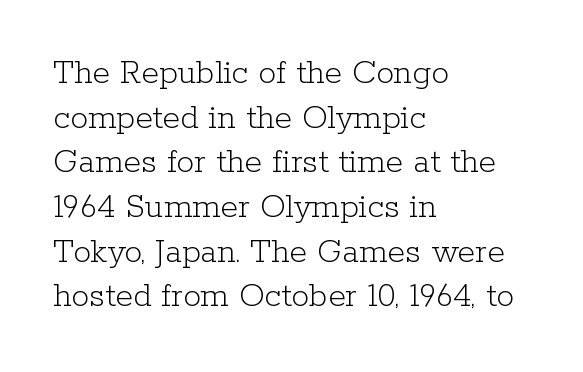
{"serif": "yes", "italic": "no", "bold": "no", "weight": "light", "width": "normal", "stroke_contrast": "low", "x_height": "medium", "monospaced": "no", "underline": "no", "align": "left", "line_spacing_ratio": 1.24, "letter_spacing": "normal", "letter_spacing_em": 0.0, "glyph_px": 36}
